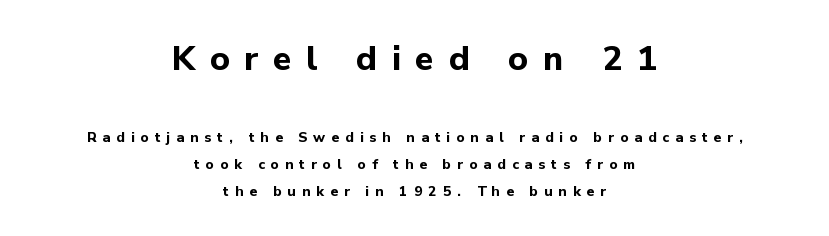
Teacher's note: observe the equal gaps on both sides — that is centered alignment. Spacing between characters has been opened up far beyond the box default. This layout puts the oversized block above and the modest block below. When letters stand straight like this, we call the style roman or upright.
